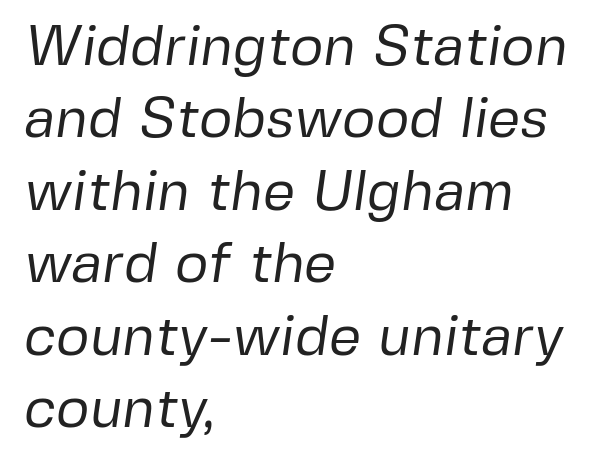
{"serif": "no", "bold": "no", "weight": "regular", "width": "normal", "stroke_contrast": "low", "x_height": "medium", "monospaced": "no", "underline": "no", "align": "left", "line_spacing": "normal", "line_spacing_ratio": 1.27, "letter_spacing": "normal", "letter_spacing_em": 0.0, "glyph_px": 57}
